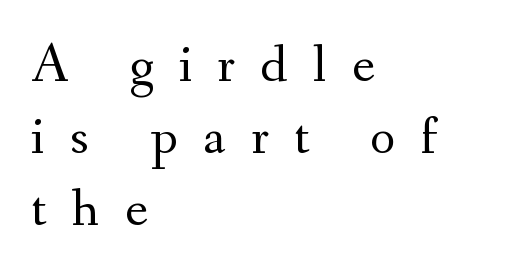
The image shows 54 px regular-weight serif type, upright; set left-aligned, normal line spacing (1.33x), unusually wide letter spacing (+0.47 em), not underlined; medium stroke contrast and a small x-height.
